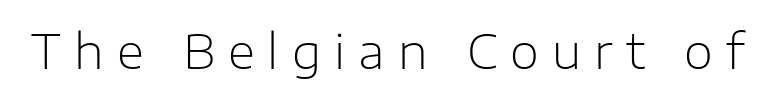
{"serif": "no", "italic": "no", "bold": "no", "weight": "light", "width": "normal", "stroke_contrast": "low", "x_height": "medium", "monospaced": "no", "underline": "no", "letter_spacing": "wide", "letter_spacing_em": 0.28, "glyph_px": 47}
